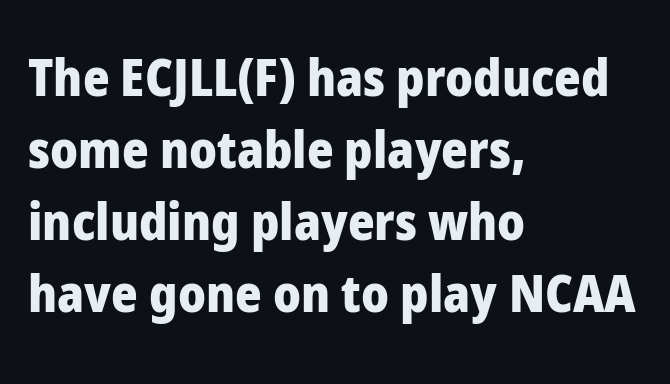
{"serif": "no", "italic": "no", "bold": "yes", "weight": "heavy", "width": "normal", "stroke_contrast": "low", "x_height": "medium", "monospaced": "no", "underline": "no", "align": "left", "line_spacing": "normal", "line_spacing_ratio": 1.41, "letter_spacing": "normal", "letter_spacing_em": 0.0, "glyph_px": 51}
